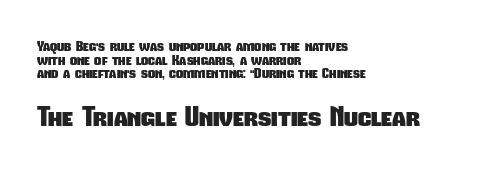
The image shows 27 px bold type; set left-aligned, tight line spacing (0.98x), normal letter spacing, not underlined; the second (bottom) block is 1.93x larger.
